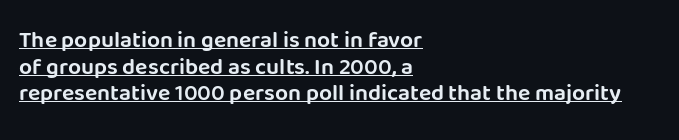
Where is the straight margin? On the left. Default kerning and tracking; the words read as compact shapes. Somebody hit Ctrl+U on this one — the words are underlined. Posture: vertical.
